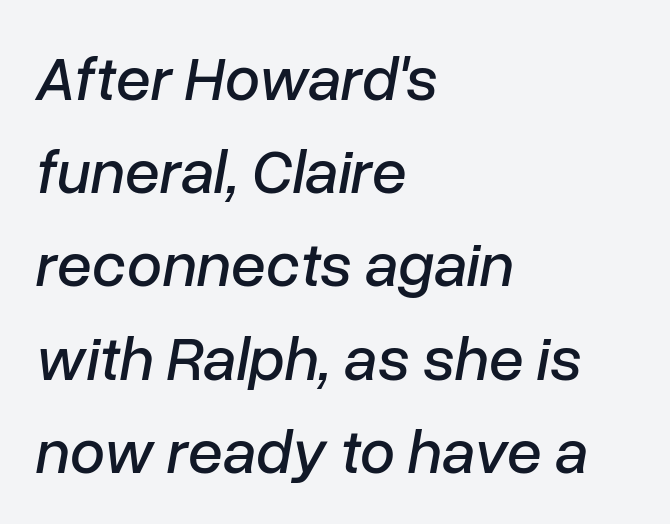
Q: Is the text italic (slanted)? A: Yes, it leans right by about 10 degrees.
Q: Is the text underlined? A: No.
Q: How is the paragraph aligned? A: Left-aligned.
Q: Is the spacing between letters normal or unusually wide? A: Normal.
Q: Is the spacing between lines tight, normal or loose? A: Normal.
Q: Width (condensed, normal, or wide)? A: Normal.
Q: Stroke contrast? A: Low.
Q: x-height? A: Medium.
Q: Monospaced? A: No.
